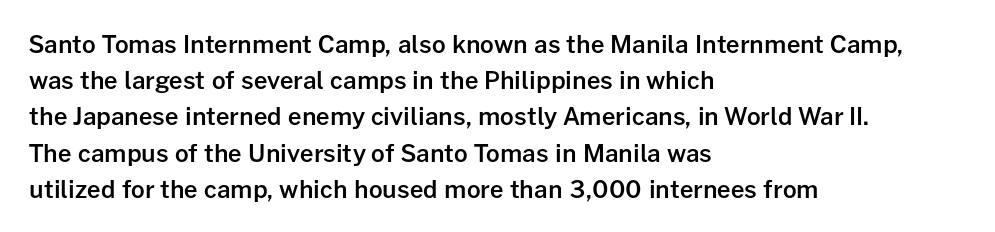
Quick note: not italic, upright. The baseline area is clear. Short and long lines alike share a common starting point at left. Students, observe: this is what conventionally led text looks like.
